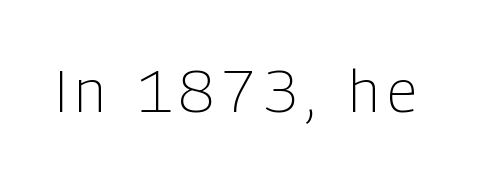
The image shows 58 px light, condensed sans-serif type, upright; set not underlined; low stroke contrast and a medium x-height.
